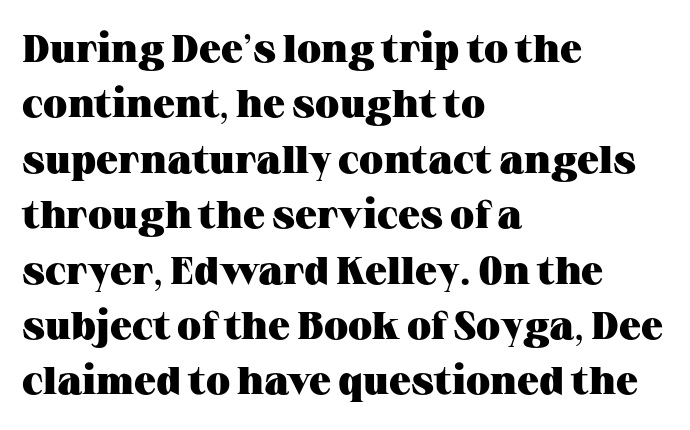
{"serif": "yes", "italic": "no", "bold": "yes", "weight": "heavy", "width": "wide", "stroke_contrast": "medium", "x_height": "medium", "monospaced": "no", "underline": "no", "align": "left", "line_spacing": "normal", "line_spacing_ratio": 1.42, "letter_spacing": "normal", "letter_spacing_em": 0.0, "glyph_px": 39}
